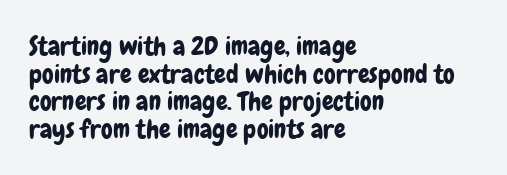
The image shows 26 px text type, upright; set left-aligned, tight line spacing (1.06x), normal letter spacing, not underlined.
